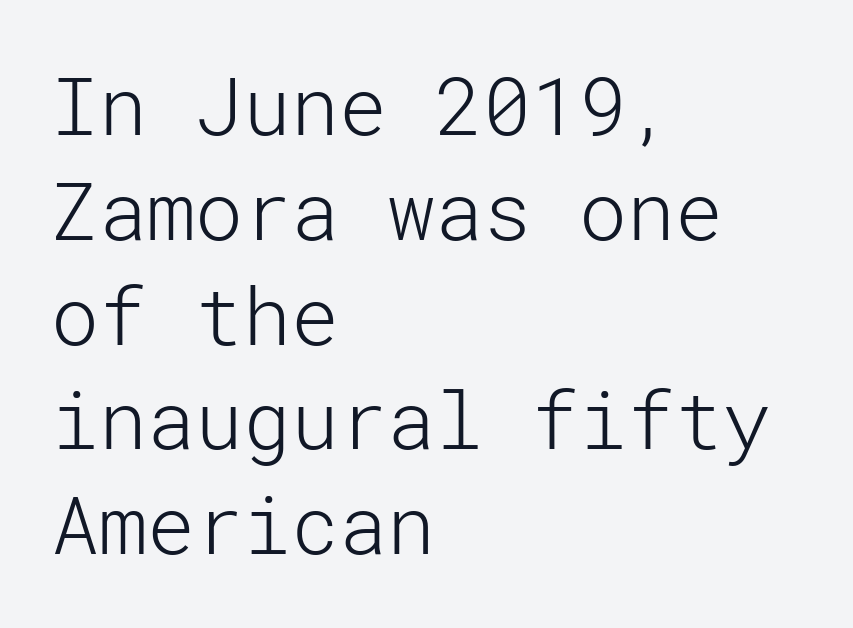
Q: Is the text bold? A: No.
Q: Is the text italic (slanted)? A: No, it is upright.
Q: Is the typeface a serif or a sans-serif typeface? A: Sans-serif.
Q: Is the text underlined? A: No.
Q: How is the paragraph aligned? A: Left-aligned.
Q: Is the spacing between letters normal or unusually wide? A: Normal.
Q: Is the spacing between lines tight, normal or loose? A: Normal.
Q: Width (condensed, normal, or wide)? A: Normal.
Q: Stroke contrast? A: Low.
Q: x-height? A: Medium.
